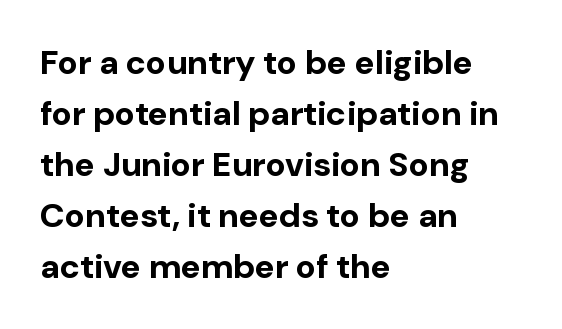
The rendering uses natural spacing where letterforms have individual widths. Nobody touched the tracking dial on this one. The rendering uses a moderate line-height, typical for paragraphs. Heavy-handed strokes throughout: this text is bold.
